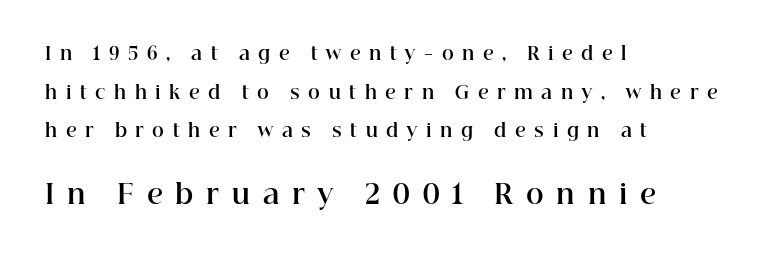
Q: Is the text bold? A: Yes.
Q: Is the text italic (slanted)? A: No, it is upright.
Q: Is the text underlined? A: No.
Q: How is the paragraph aligned? A: Left-aligned.
Q: Is the spacing between letters normal or unusually wide? A: Unusually wide.
Q: Is the spacing between lines tight, normal or loose? A: Loose.
Q: Which block of text is set in a larger size, the first (top) or the second (bottom)? A: The second (bottom) one.
